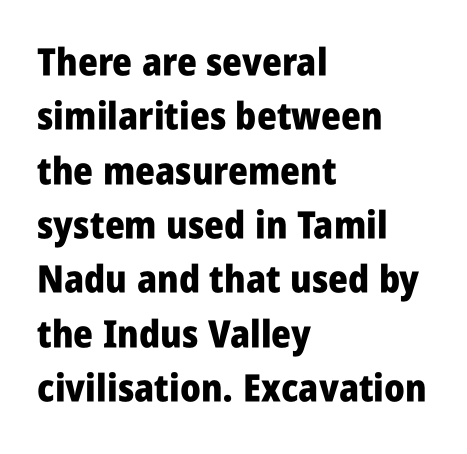
Anything drawn beneath the words? Only blank space. Look at the bottom of the vertical strokes: they stop flat, with no serifs. Proportional: the letters do not fall into vertical columns. A full-strength bold gives these letters their thick strokes. In terms of letterspacing, this is plain default setting.
